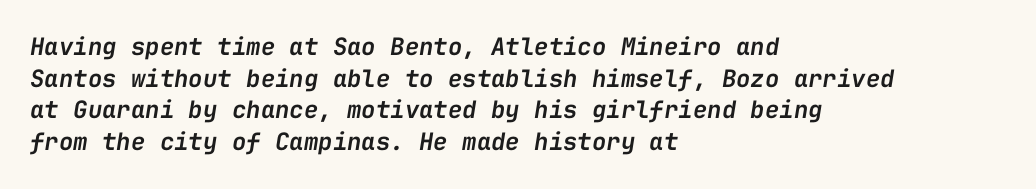
{"italic": "yes", "lean": "right", "slant_degrees": 9, "bold": "semi", "underline": "no", "align": "left", "line_spacing": "normal", "line_spacing_ratio": 1.32, "letter_spacing": "normal", "letter_spacing_em": 0.0, "glyph_px": 24}
